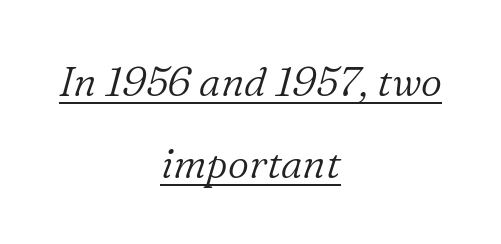
{"serif": "yes", "italic": "yes", "lean": "right", "slant_degrees": 16, "bold": "no", "weight": "light", "width": "normal", "stroke_contrast": "low", "x_height": "medium", "monospaced": "no", "underline": "yes", "align": "center", "line_spacing": "loose", "line_spacing_ratio": 1.99, "letter_spacing": "normal", "letter_spacing_em": 0.0, "glyph_px": 41}
